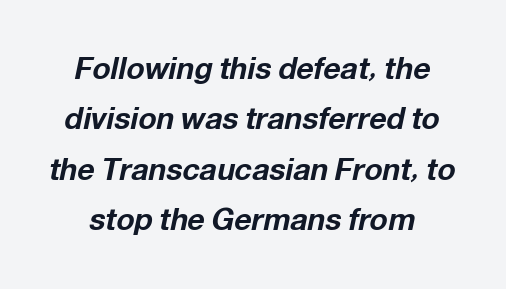
Does the weight exceed regular? Yes, all the way to bold. These lines keep a tight, regular rhythm from letter to letter. Horizontal bands of white between lines are of average thickness. Lines of text with bare space underneath. Italic: yes, the glyphs are oblique.
